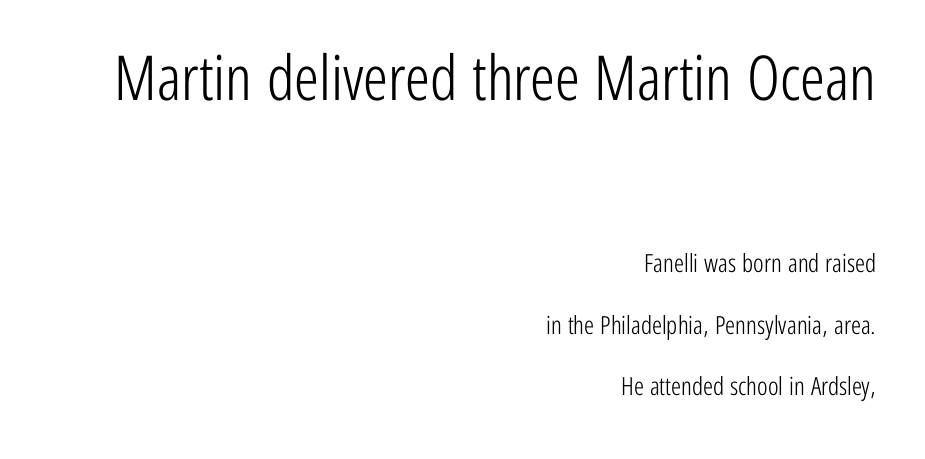
Q: Is the text bold? A: No.
Q: Is the text italic (slanted)? A: No, it is upright.
Q: Is the typeface a serif or a sans-serif typeface? A: Sans-serif.
Q: Is the text underlined? A: No.
Q: How is the paragraph aligned? A: Right-aligned.
Q: Is the spacing between letters normal or unusually wide? A: Normal.
Q: Is the spacing between lines tight, normal or loose? A: Loose.
Q: Which block of text is set in a larger size, the first (top) or the second (bottom)? A: The first (top) one.
Q: Width (condensed, normal, or wide)? A: Condensed.
Q: Stroke contrast? A: Low.
Q: x-height? A: Medium.
Q: Monospaced? A: No.
